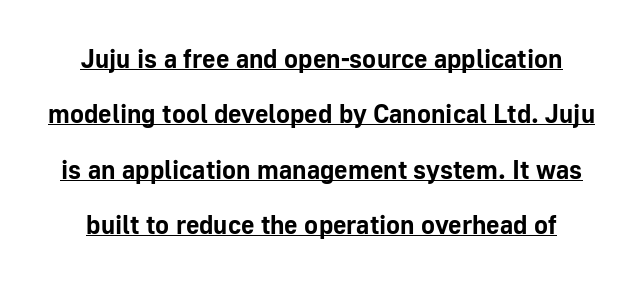
{"italic": "no", "bold": "yes", "underline": "yes", "line_spacing": "loose", "line_spacing_ratio": 2.13, "letter_spacing": "normal", "letter_spacing_em": 0.0, "glyph_px": 26}
